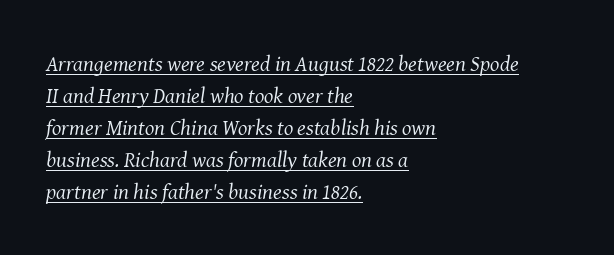
The image shows 22 px text type, italic (leaning right); set left-aligned, normal line spacing (1.46x), normal letter spacing, underlined.
